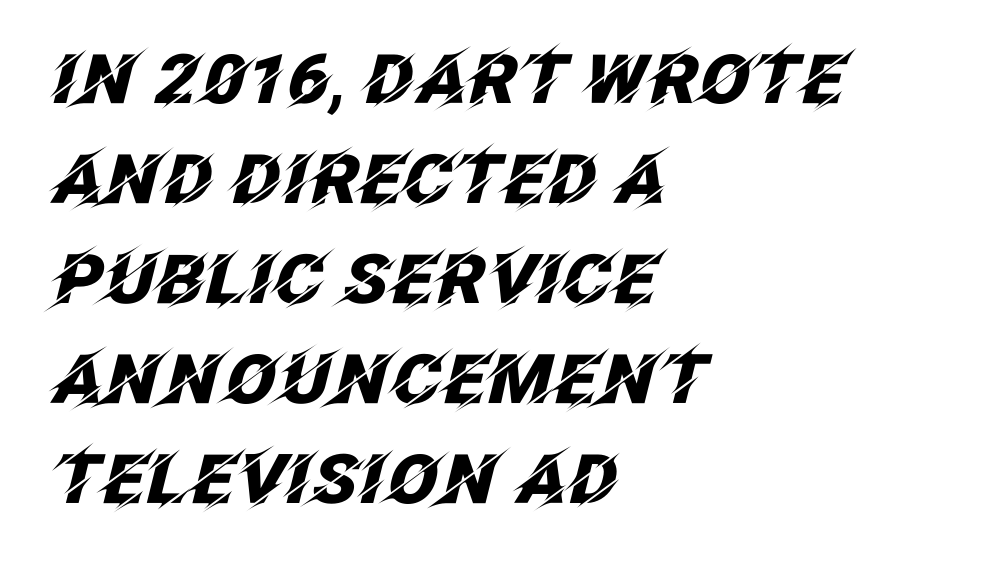
{"italic": "yes", "lean": "right", "slant_degrees": 12, "bold": "yes", "weight": "heavy", "width": "normal", "stroke_contrast": "low", "x_height": "large", "monospaced": "no", "underline": "no", "align": "left", "line_spacing": "normal", "line_spacing_ratio": 1.47, "letter_spacing": "normal", "letter_spacing_em": 0.0, "glyph_px": 68}
